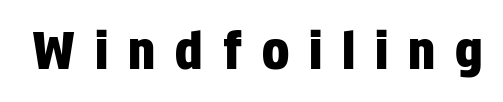
Q: Is the text italic (slanted)? A: No, it is upright.
Q: Is the typeface a serif or a sans-serif typeface? A: Sans-serif.
Q: Is the text underlined? A: No.
Q: Is the spacing between letters normal or unusually wide? A: Unusually wide.
Q: Width (condensed, normal, or wide)? A: Condensed.
Q: Stroke contrast? A: Low.
Q: x-height? A: Large.
Q: Monospaced? A: No.
